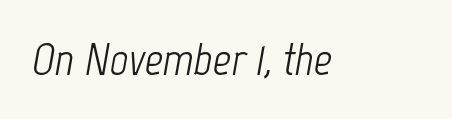
{"italic": "yes", "lean": "right", "slant_degrees": 12, "bold": "no", "weight": "light", "width": "condensed", "stroke_contrast": "low", "x_height": "medium", "monospaced": "no", "underline": "no", "letter_spacing": "normal", "letter_spacing_em": 0.0, "glyph_px": 45}
